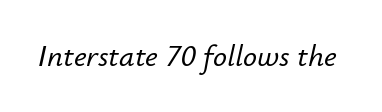
{"italic": "yes", "lean": "right", "slant_degrees": 12, "width": "normal", "stroke_contrast": "low", "x_height": "small", "monospaced": "no", "underline": "no", "letter_spacing": "normal", "letter_spacing_em": 0.0, "glyph_px": 31}
